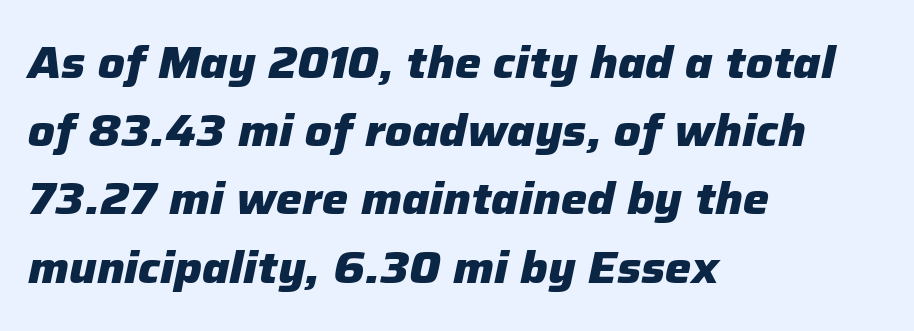
The image shows 44 px heavy type, italic (leaning right); set left-aligned, normal line spacing (1.55x), normal letter spacing, not underlined; low stroke contrast and a medium x-height.
